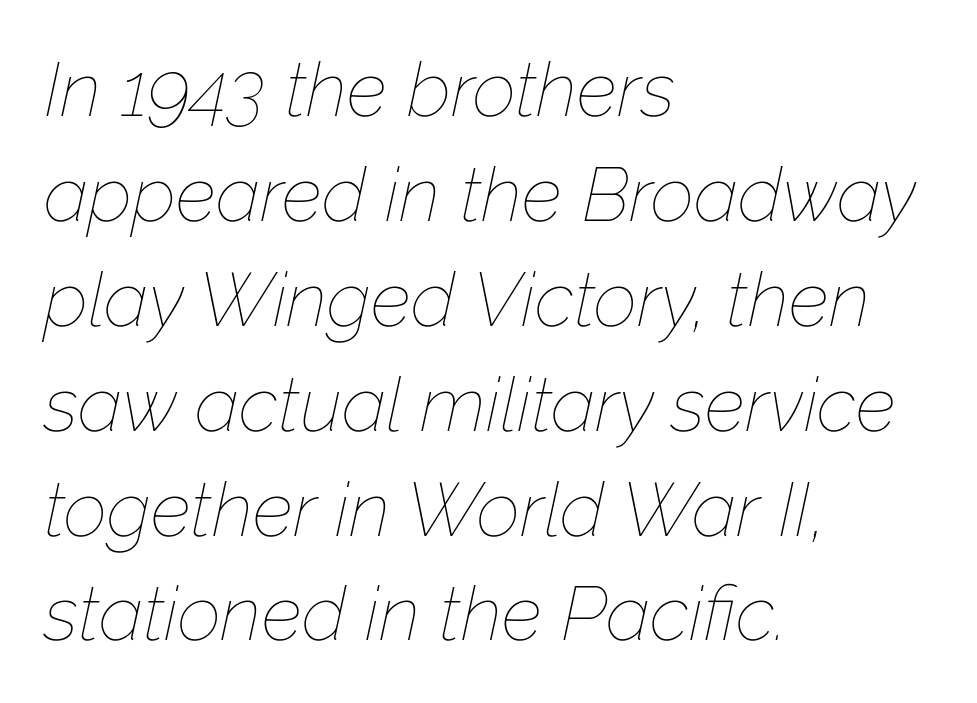
The image shows 76 px thin type, italic (leaning right); set left-aligned, normal line spacing (1.38x), normal letter spacing, not underlined; low stroke contrast and a medium x-height.
